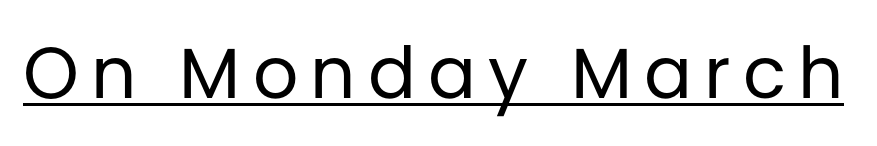
{"serif": "no", "italic": "no", "bold": "no", "weight": "regular", "width": "normal", "stroke_contrast": "low", "x_height": "large", "monospaced": "no", "underline": "yes", "glyph_px": 71}
